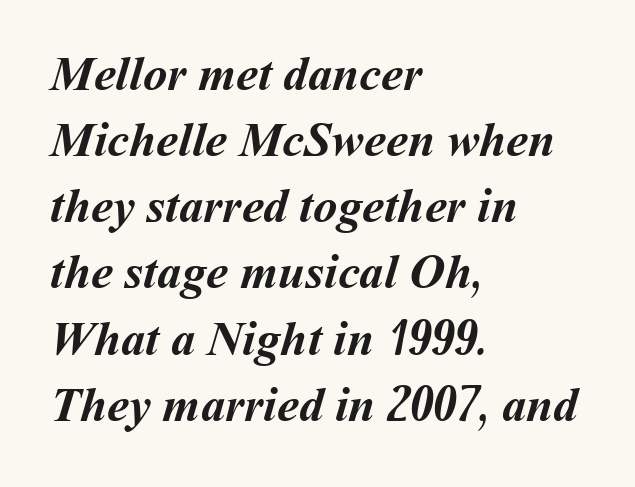
The image shows 49 px semibold type; set left-aligned, normal line spacing (1.35x), normal letter spacing, not underlined; medium stroke contrast and a medium x-height.
